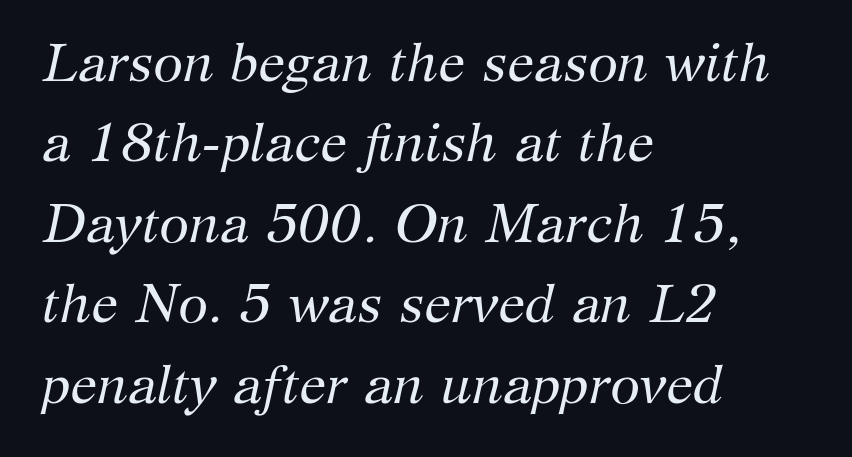
Q: Is the text bold? A: No.
Q: Is the text italic (slanted)? A: Yes, it leans right by about 12 degrees.
Q: Is the typeface a serif or a sans-serif typeface? A: Serif.
Q: Is the text underlined? A: No.
Q: How is the paragraph aligned? A: Left-aligned.
Q: Is the spacing between letters normal or unusually wide? A: Normal.
Q: Is the spacing between lines tight, normal or loose? A: Normal.
Q: Width (condensed, normal, or wide)? A: Normal.
Q: Stroke contrast? A: Medium.
Q: x-height? A: Medium.
Q: Monospaced? A: No.
